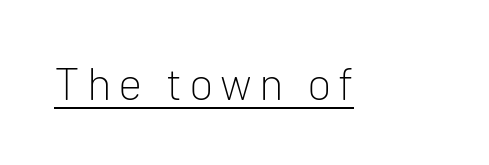
{"serif": "no", "italic": "no", "bold": "no", "weight": "light", "width": "normal", "stroke_contrast": "low", "x_height": "medium", "monospaced": "no", "underline": "yes", "glyph_px": 46}
